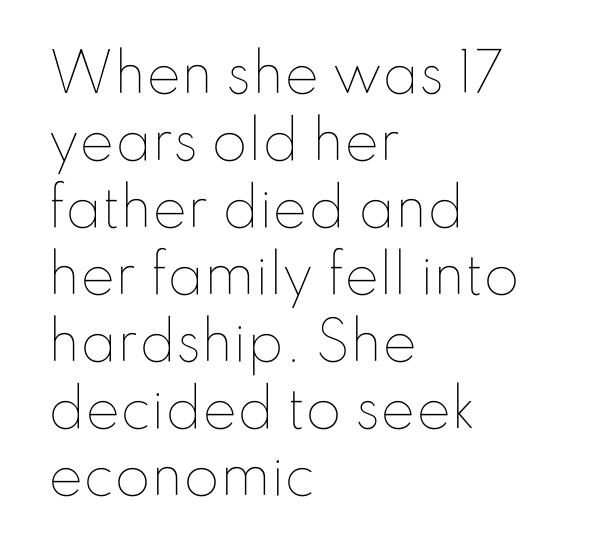
{"italic": "no", "bold": "no", "weight": "thin", "width": "normal", "stroke_contrast": "low", "x_height": "small", "monospaced": "no", "underline": "no", "align": "left", "line_spacing": "normal", "line_spacing_ratio": 1.29, "letter_spacing": "normal", "letter_spacing_em": 0.0, "glyph_px": 52}
